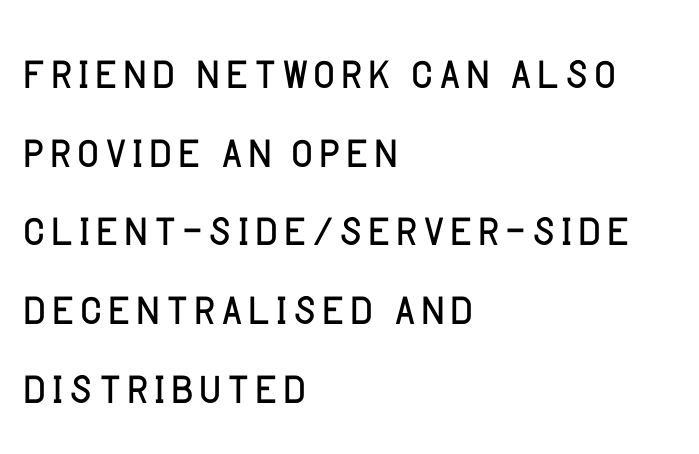
The image shows 61 px light sans-serif type, upright; set left-aligned, normal line spacing (1.29x), normal letter spacing, not underlined; low stroke contrast and a large x-height.
